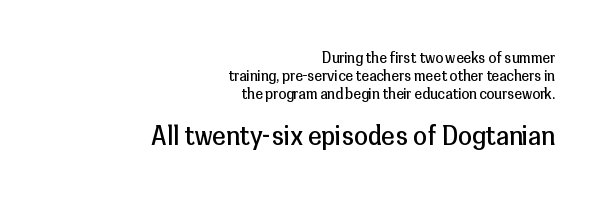
This rendering leaves character spacing at its baseline value. Vertical stems look standard width or narrower in stroke. Reading down the column, the eye jumps a familiar distance to each next line. Underlining? Definitely not there.
